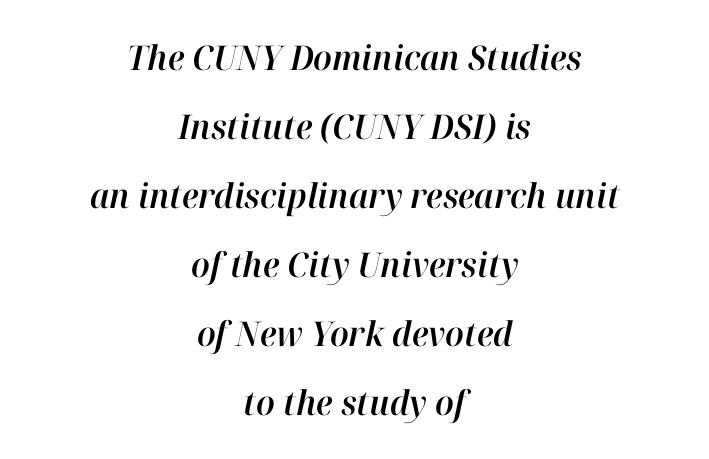
The image shows 34 px text type, italic (leaning right); set centered, loose line spacing (2.03x), normal letter spacing, not underlined; high stroke contrast and a medium x-height.
